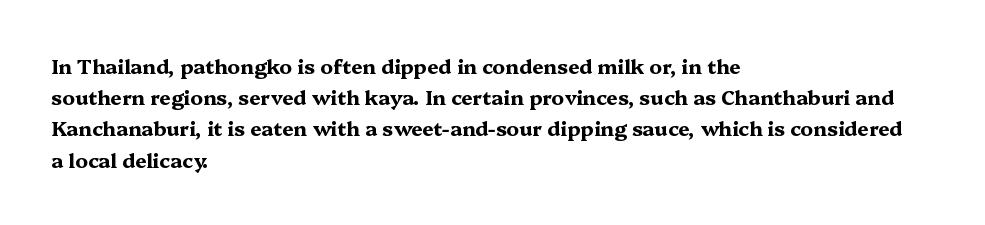
The image shows 20 px bold type, upright; set left-aligned, normal line spacing (1.56x), normal letter spacing, not underlined.
